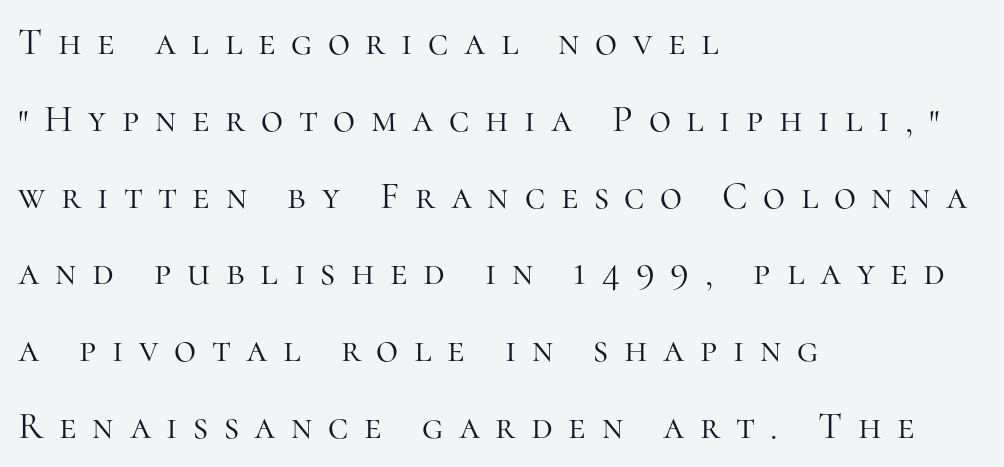
Q: Is the text bold? A: No.
Q: Is the text italic (slanted)? A: No, it is upright.
Q: Is the typeface a serif or a sans-serif typeface? A: Serif.
Q: Is the text underlined? A: No.
Q: How is the paragraph aligned? A: Left-aligned.
Q: Is the spacing between letters normal or unusually wide? A: Unusually wide.
Q: Is the spacing between lines tight, normal or loose? A: Loose.
Q: Width (condensed, normal, or wide)? A: Normal.
Q: Stroke contrast? A: High.
Q: x-height? A: Medium.
Q: Monospaced? A: No.
